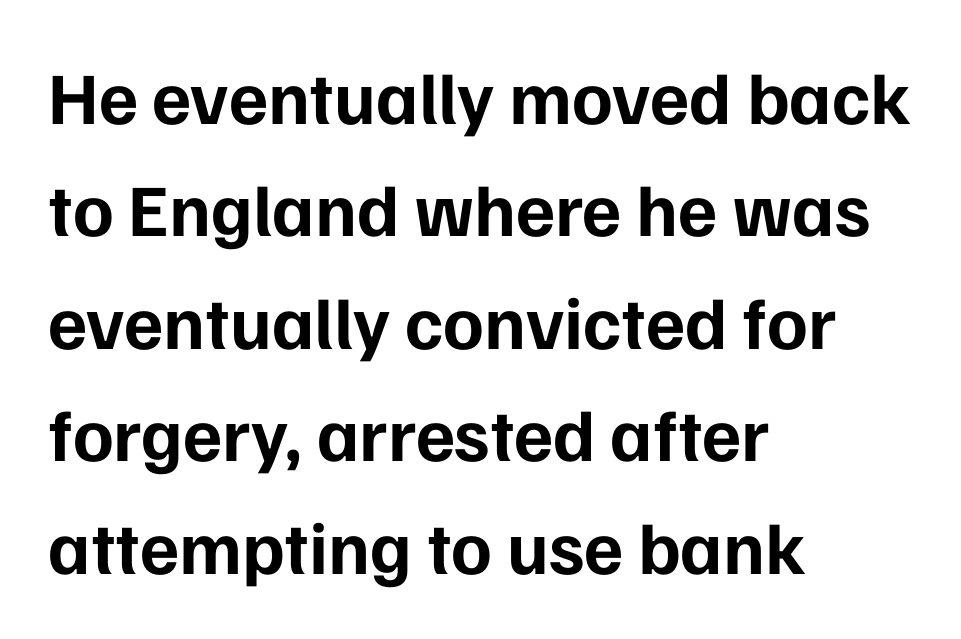
{"serif": "no", "italic": "no", "bold": "yes", "weight": "bold", "width": "normal", "stroke_contrast": "low", "x_height": "medium", "monospaced": "no", "underline": "no", "align": "left", "line_spacing": "normal", "line_spacing_ratio": 1.52, "letter_spacing": "normal", "letter_spacing_em": 0.0, "glyph_px": 74}
